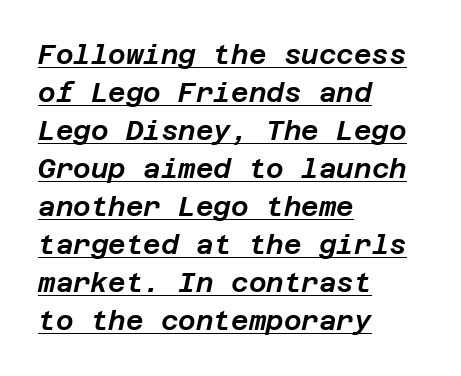
{"italic": "yes", "lean": "right", "slant_degrees": 12, "underline": "yes", "align": "left", "line_spacing": "normal", "line_spacing_ratio": 1.41, "letter_spacing": "normal", "letter_spacing_em": 0.0, "glyph_px": 27}
